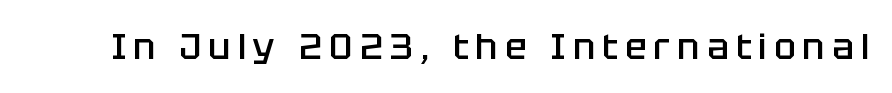
Q: Is the text bold? A: Semi-bold.
Q: Is the text italic (slanted)? A: No, it is upright.
Q: Is the typeface a serif or a sans-serif typeface? A: Sans-serif.
Q: Is the text underlined? A: No.
Q: Is the spacing between letters normal or unusually wide? A: Unusually wide.
Q: Width (condensed, normal, or wide)? A: Normal.
Q: Stroke contrast? A: Low.
Q: x-height? A: Large.
Q: Monospaced? A: No.
